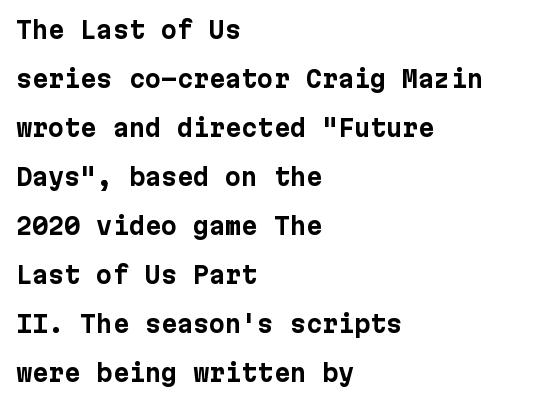
Designer's note — italics off, roman on. Spacing between characters is what you'd get straight out of the box. The rag falls on the right side of this text block. The passage shown is emphatically bold.
